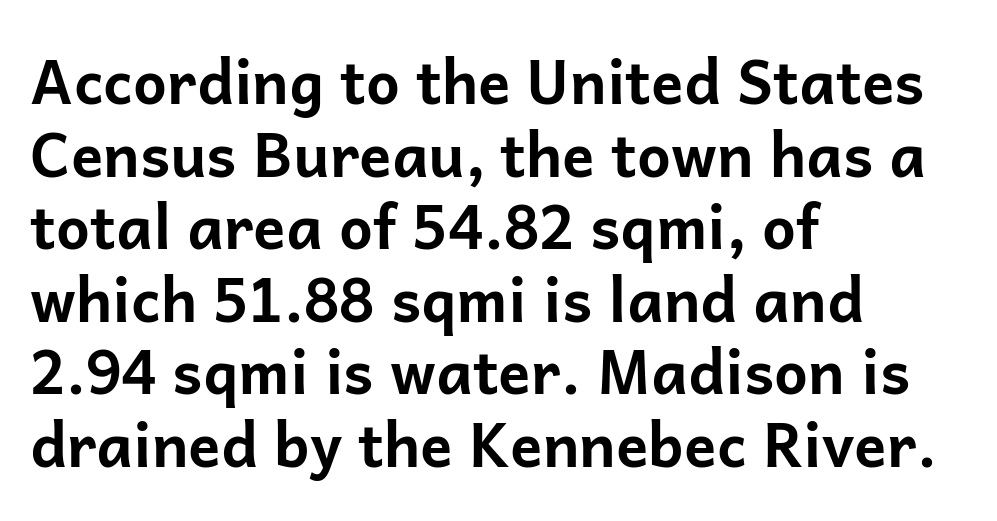
{"serif": "no", "italic": "no", "bold": "yes", "weight": "bold", "width": "normal", "stroke_contrast": "low", "x_height": "medium", "monospaced": "no", "underline": "no", "align": "left", "line_spacing_ratio": 1.21, "letter_spacing": "normal", "letter_spacing_em": 0.0, "glyph_px": 60}
